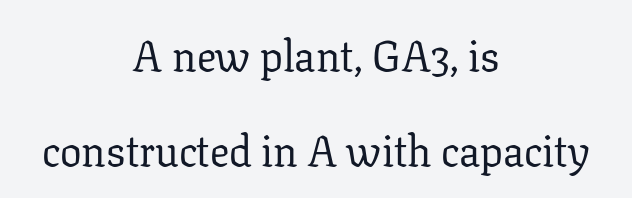
The image shows 43 px regular-weight serif type, upright; set centered, loose line spacing (2.22x), normal letter spacing, not underlined; low stroke contrast and a medium x-height.
